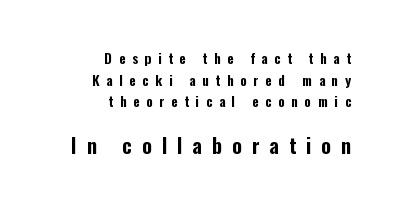
{"italic": "no", "underline": "no", "align": "right", "line_spacing": "normal", "line_spacing_ratio": 1.54, "letter_spacing": "wide", "letter_spacing_em": 0.47, "larger_block": "second", "size_ratio": 1.5, "glyph_px": 21}
